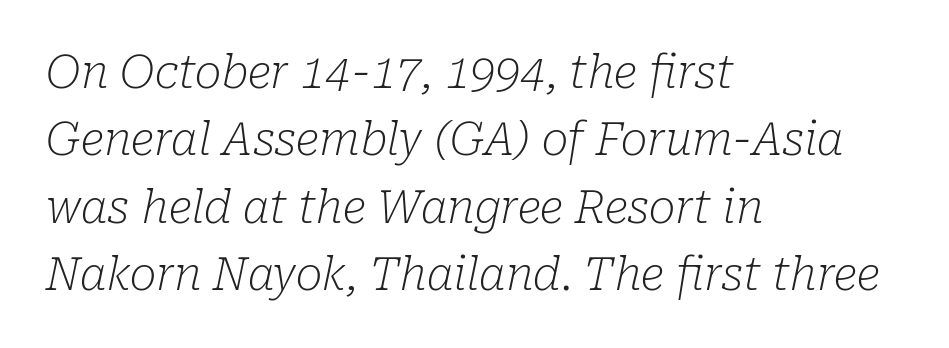
The lines in this sample share a left origin and differ only in where they stop. Examine the stroke ends and you'll spot serifs. Inter-character spacing is left at the font's built-in metrics. The text carries the slant typical of an italic or oblique font. Note the varied advance widths — an 'i' is clearly narrower than an 'm'. Lines of text with bare space underneath.
